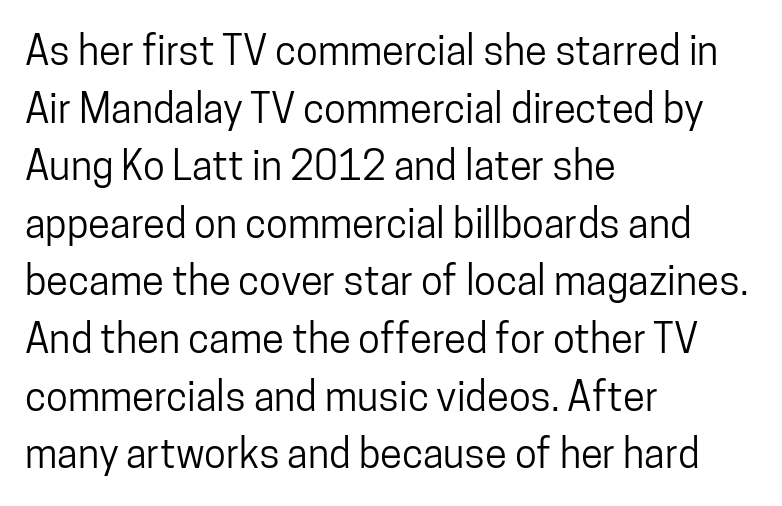
Q: Is the text italic (slanted)? A: No, it is upright.
Q: Is the typeface a serif or a sans-serif typeface? A: Sans-serif.
Q: Is the text underlined? A: No.
Q: How is the paragraph aligned? A: Left-aligned.
Q: Is the spacing between letters normal or unusually wide? A: Normal.
Q: Is the spacing between lines tight, normal or loose? A: Normal.
Q: Width (condensed, normal, or wide)? A: Condensed.
Q: Stroke contrast? A: Low.
Q: x-height? A: Medium.
Q: Monospaced? A: No.
